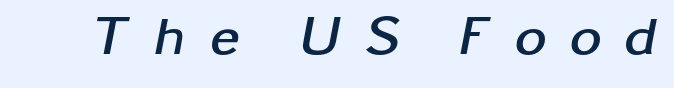
Each word looks stretched out because of the extra space between its letters. The strokes are fattened all the way to bold. Here the designer chose a conventional face with non-uniform glyph widths. Style check: oblique.
